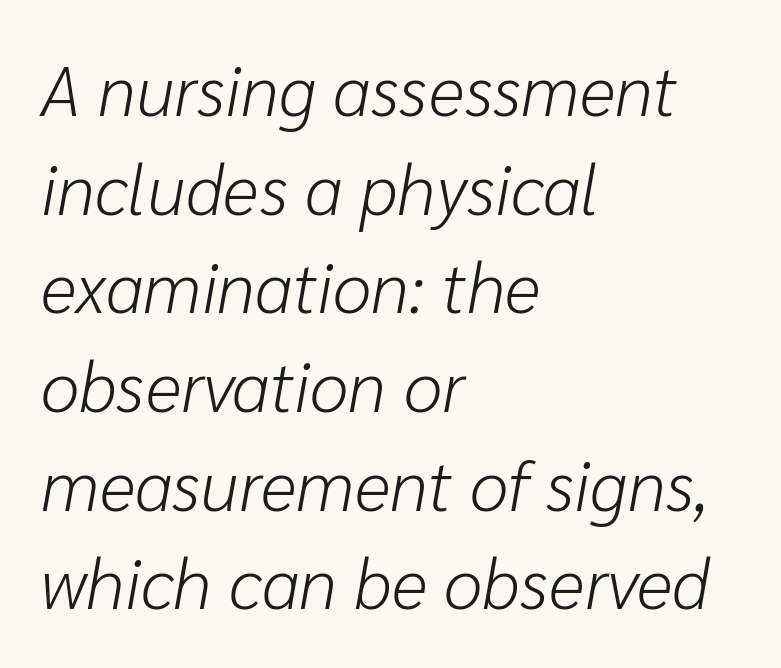
Interline gaps are of average width in this sample. In terms of letterspacing, this is plain default setting. Italic? Definitely — the glyphs are oblique. The specimen omits any rule beneath the text block's lines. The paragraph shown leans on its left margin. Unbolded letterforms with no extra heft.
